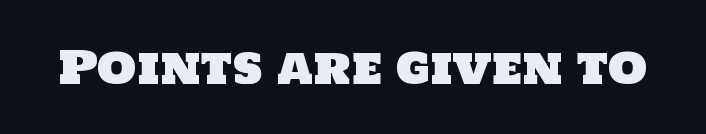
No feet cap the strokes, marking this as sans-serif type. The foot of each line stays bare and open. The letters sit at their default tracking, neither squeezed nor spread. Each letter keeps its own natural width here, so spacing adapts to shape.
